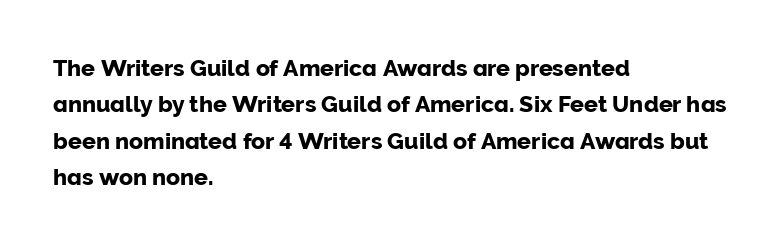
{"italic": "no", "underline": "no", "align": "left", "line_spacing": "normal", "line_spacing_ratio": 1.58, "letter_spacing": "normal", "letter_spacing_em": 0.0, "glyph_px": 23}
